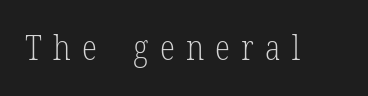
The image shows 35 px light, condensed serif type, upright; set unusually wide letter spacing (+0.32 em), not underlined; low stroke contrast and a medium x-height.
